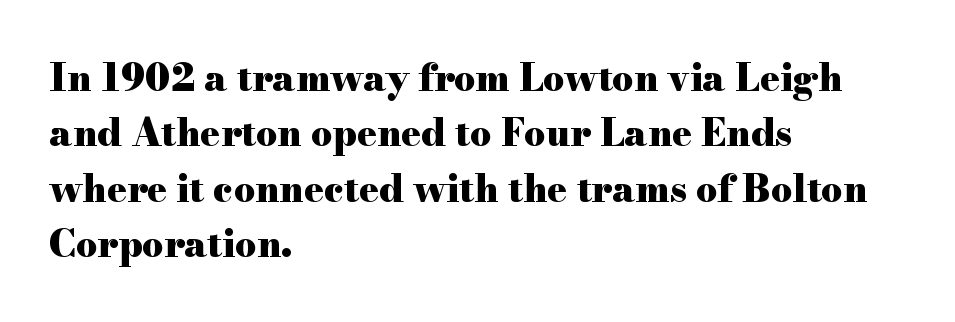
Q: Is the text bold? A: Yes.
Q: Is the text italic (slanted)? A: No, it is upright.
Q: Is the typeface a serif or a sans-serif typeface? A: Serif.
Q: Is the text underlined? A: No.
Q: How is the paragraph aligned? A: Left-aligned.
Q: Is the spacing between letters normal or unusually wide? A: Normal.
Q: Is the spacing between lines tight, normal or loose? A: Normal.
Q: Width (condensed, normal, or wide)? A: Wide.
Q: Stroke contrast? A: High.
Q: x-height? A: Small.
Q: Monospaced? A: No.
